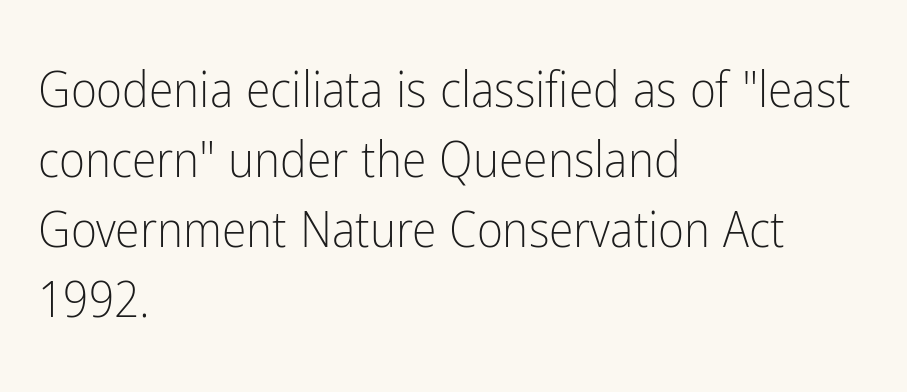
{"serif": "no", "italic": "no", "bold": "no", "weight": "light", "width": "condensed", "stroke_contrast": "low", "x_height": "medium", "monospaced": "no", "underline": "no", "align": "left", "line_spacing": "normal", "line_spacing_ratio": 1.4, "letter_spacing": "normal", "letter_spacing_em": 0.0, "glyph_px": 50}
